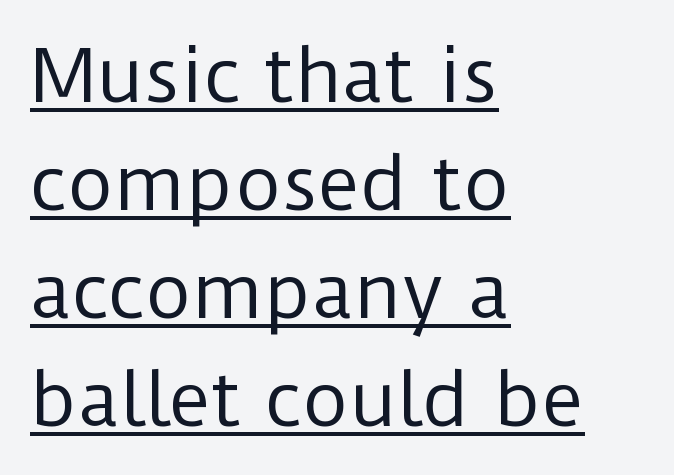
If you drew a line through each stem, it would be perfectly vertical. Heft: none added — not bold. This sample has the flowing, uneven cadence of proportional lettering. In terms of letterform style, serifs are entirely absent. Compared with a centered layout, this one pins lines to the left instead. Vertically, the passage feels balanced, rows spaced as you'd expect.
